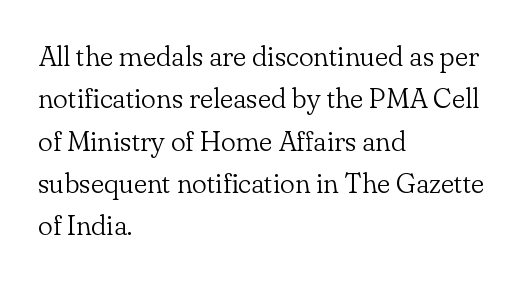
Q: Is the text bold? A: No.
Q: Is the text italic (slanted)? A: No, it is upright.
Q: Is the typeface a serif or a sans-serif typeface? A: Serif.
Q: Is the text underlined? A: No.
Q: How is the paragraph aligned? A: Left-aligned.
Q: Is the spacing between letters normal or unusually wide? A: Normal.
Q: Is the spacing between lines tight, normal or loose? A: Normal.
Q: Width (condensed, normal, or wide)? A: Normal.
Q: Stroke contrast? A: Low.
Q: x-height? A: Small.
Q: Monospaced? A: No.
